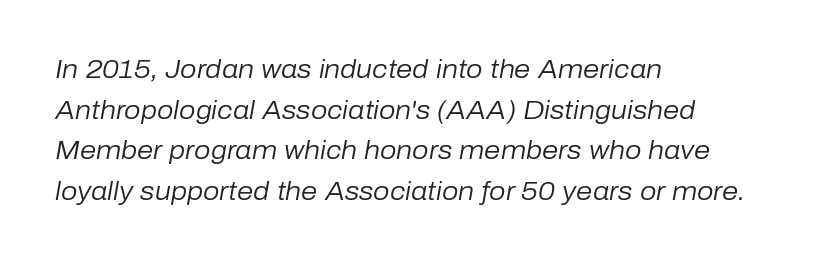
Q: Is the text bold? A: No.
Q: Is the text italic (slanted)? A: Yes, it leans right by about 10 degrees.
Q: Is the text underlined? A: No.
Q: How is the paragraph aligned? A: Left-aligned.
Q: Is the spacing between letters normal or unusually wide? A: Normal.
Q: Is the spacing between lines tight, normal or loose? A: Normal.
